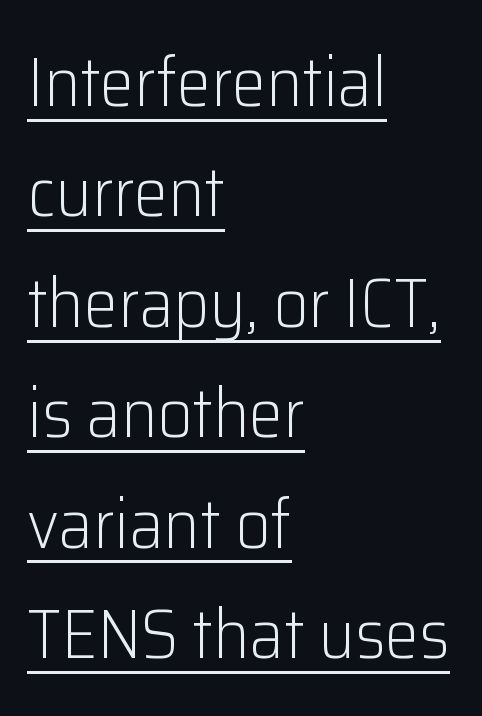
{"serif": "no", "italic": "no", "bold": "no", "weight": "light", "width": "normal", "stroke_contrast": "low", "x_height": "medium", "monospaced": "no", "underline": "yes", "align": "left", "line_spacing": "normal", "line_spacing_ratio": 1.6, "letter_spacing": "normal", "letter_spacing_em": 0.0, "glyph_px": 69}
